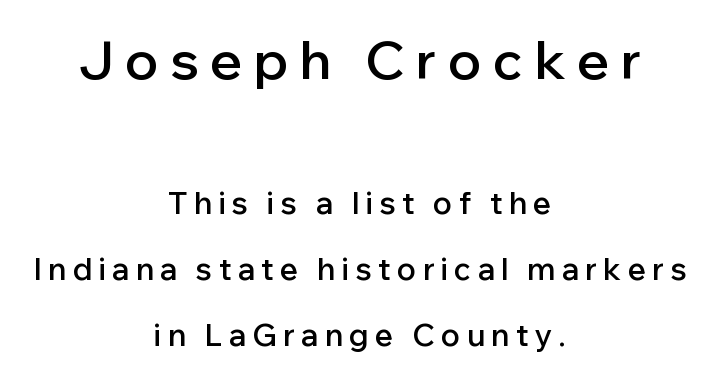
{"serif": "no", "italic": "no", "bold": "semi", "weight": "semibold", "width": "normal", "stroke_contrast": "low", "x_height": "medium", "monospaced": "no", "underline": "no", "align": "center", "line_spacing": "loose", "line_spacing_ratio": 2.19, "letter_spacing": "wide", "letter_spacing_em": 0.22, "larger_block": "first", "size_ratio": 1.77, "glyph_px": 53}
